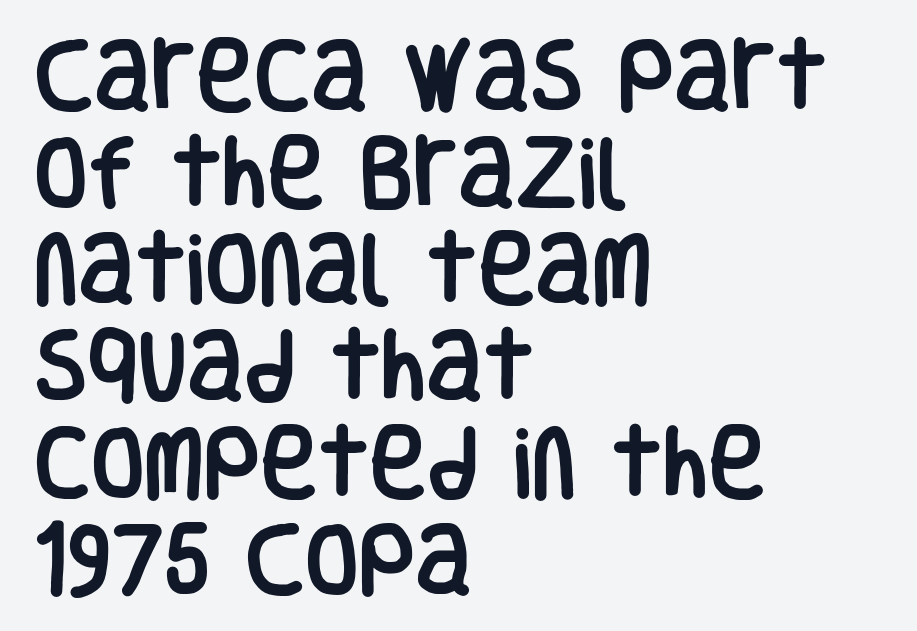
The letterforms sit shoulder to shoulder at normal distance. Do the letters lean? They stand straight. This sample is left-justified, so line endings fall wherever the words run out. A bare baseline throughout the passage. These lines are rendered in a variable-pitch font. The passage shown is typeset with a sans-serif family.
